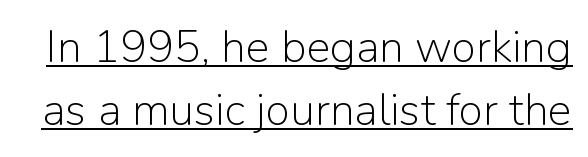
The font is comparable to plain body text, perhaps lighter. Does the leading feel generous? No, just average. The lettering holds an erect, upright posture throughout. A typesetter would call this proportional, since set widths differ per character. Nothing unusual about the tracking: characters are spaced as the font intends.
